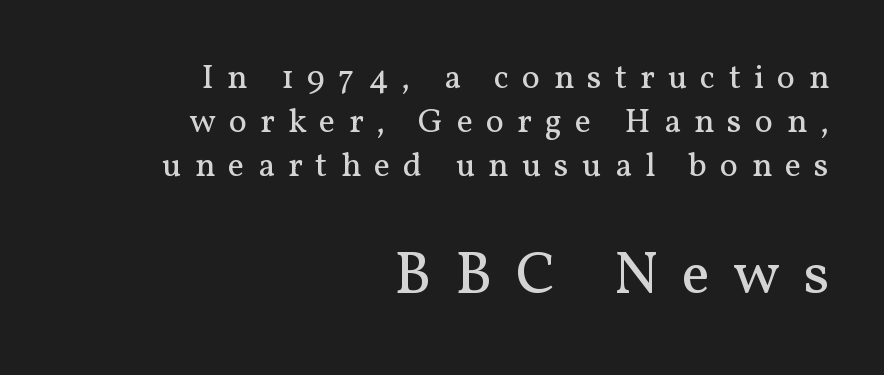
Size hierarchy here favors the trailing block over the leading one. A bare baseline throughout the passage. Quick note: interline space is typical. The weight tops out at a normal text grade. Little horizontal feet cap the strokes, marking this as serif type. Each letter keeps its own natural width here, so spacing adapts to shape.
